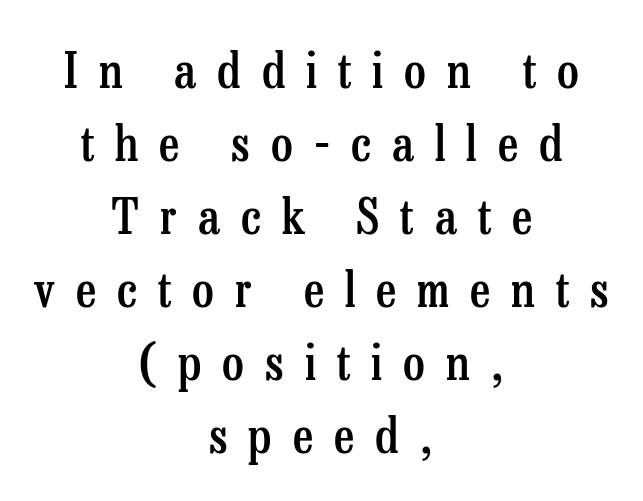
The image shows 49 px semibold, condensed serif type, upright; set centered, normal line spacing (1.49x), unusually wide letter spacing (+0.43 em), not underlined; low stroke contrast and a medium x-height.
